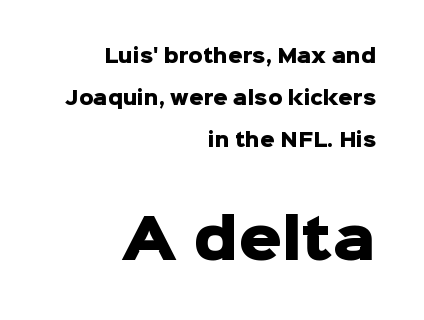
The image shows 54 px heavy sans-serif type, upright; set right-aligned, loose line spacing (2.32x), normal letter spacing, not underlined; the second (bottom) block is 3.0x larger; low stroke contrast and a medium x-height.
